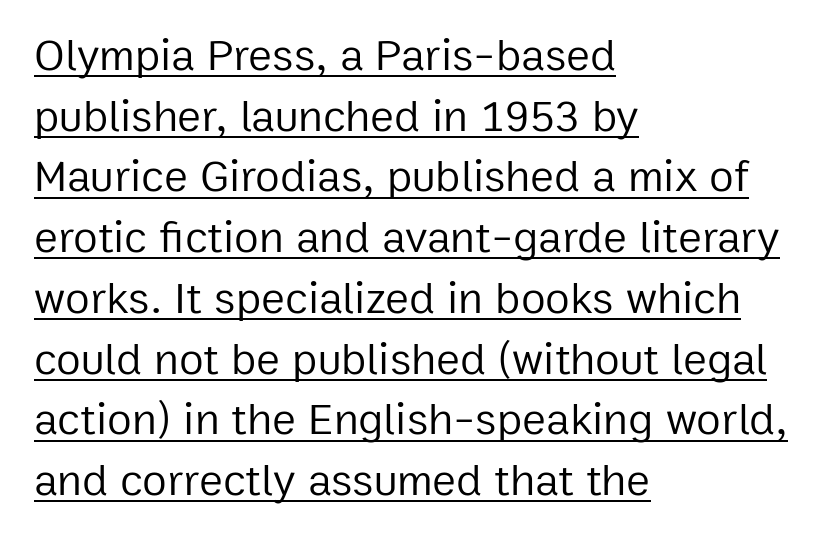
Q: Is the text bold? A: No.
Q: Is the text italic (slanted)? A: No, it is upright.
Q: Is the typeface a serif or a sans-serif typeface? A: Sans-serif.
Q: Is the text underlined? A: Yes.
Q: How is the paragraph aligned? A: Left-aligned.
Q: Is the spacing between letters normal or unusually wide? A: Normal.
Q: Is the spacing between lines tight, normal or loose? A: Normal.
Q: Width (condensed, normal, or wide)? A: Normal.
Q: Stroke contrast? A: Low.
Q: x-height? A: Medium.
Q: Monospaced? A: No.
